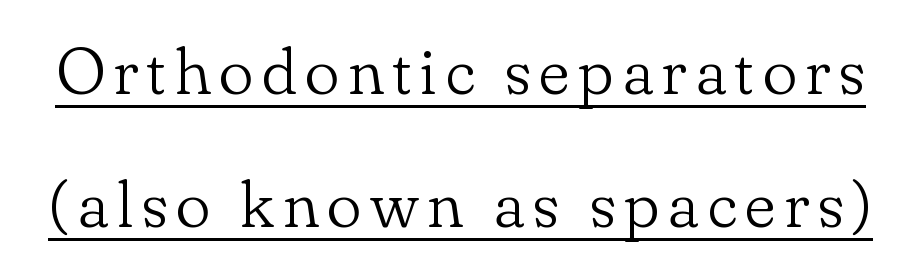
Q: Is the text bold? A: No.
Q: Is the text italic (slanted)? A: No, it is upright.
Q: Is the typeface a serif or a sans-serif typeface? A: Serif.
Q: Is the text underlined? A: Yes.
Q: Is the spacing between lines tight, normal or loose? A: Loose.
Q: Width (condensed, normal, or wide)? A: Normal.
Q: Stroke contrast? A: Low.
Q: x-height? A: Small.
Q: Monospaced? A: No.
